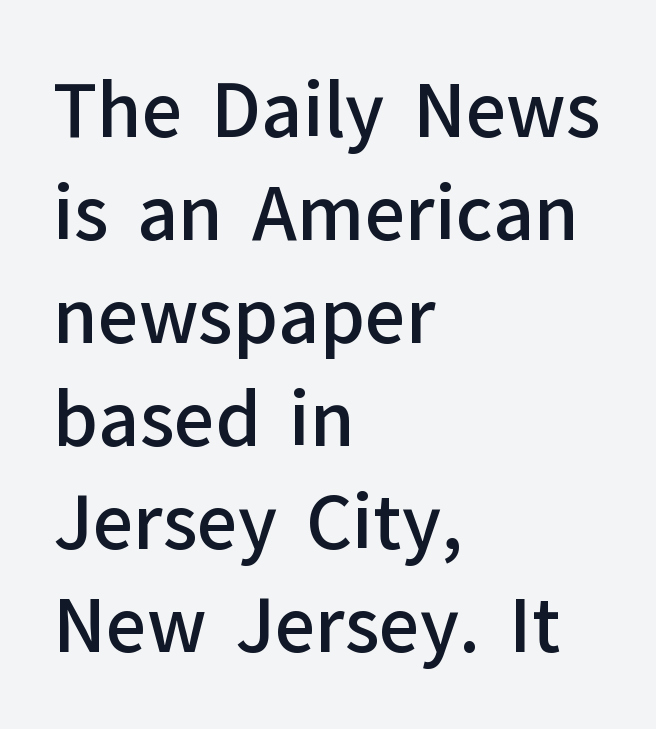
{"serif": "no", "italic": "no", "bold": "semi", "weight": "semibold", "width": "normal", "stroke_contrast": "low", "x_height": "medium", "monospaced": "no", "underline": "no", "align": "left", "line_spacing": "normal", "line_spacing_ratio": 1.43, "letter_spacing": "normal", "letter_spacing_em": 0.0, "glyph_px": 72}
